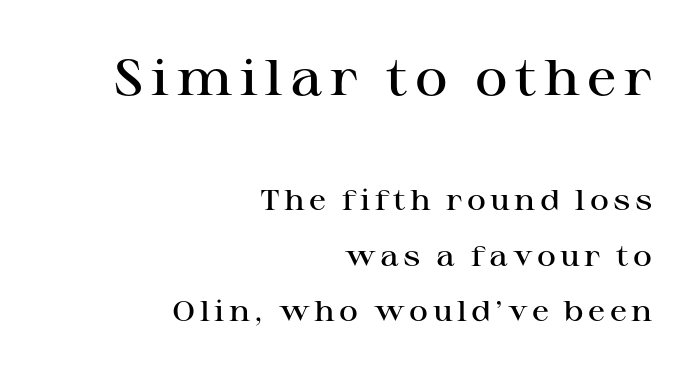
The image shows 50 px semibold, wide serif type, upright; set right-aligned, loose line spacing (1.92x), not underlined; the first (top) block is 1.72x larger; high stroke contrast and a medium x-height.
